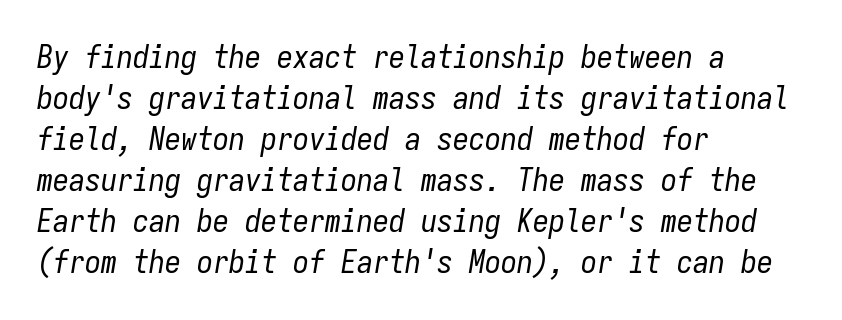
Q: Is the text bold? A: No.
Q: Is the text italic (slanted)? A: Yes, it leans right by about 9 degrees.
Q: Is the text underlined? A: No.
Q: How is the paragraph aligned? A: Left-aligned.
Q: Is the spacing between letters normal or unusually wide? A: Normal.
Q: Is the spacing between lines tight, normal or loose? A: Normal.
Q: Width (condensed, normal, or wide)? A: Condensed.
Q: Stroke contrast? A: Low.
Q: x-height? A: Medium.
Q: Monospaced? A: Yes.
